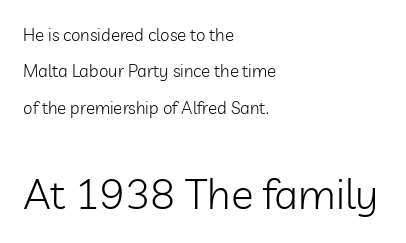
Each letter keeps its own natural width here, so spacing adapts to shape. Teacher's note: observe the even left margin — that is flush-left alignment. Underlining? Definitely not there. Compared with typical body copy, the letter spacing here is the same. A typesetter would label this face a sans.
